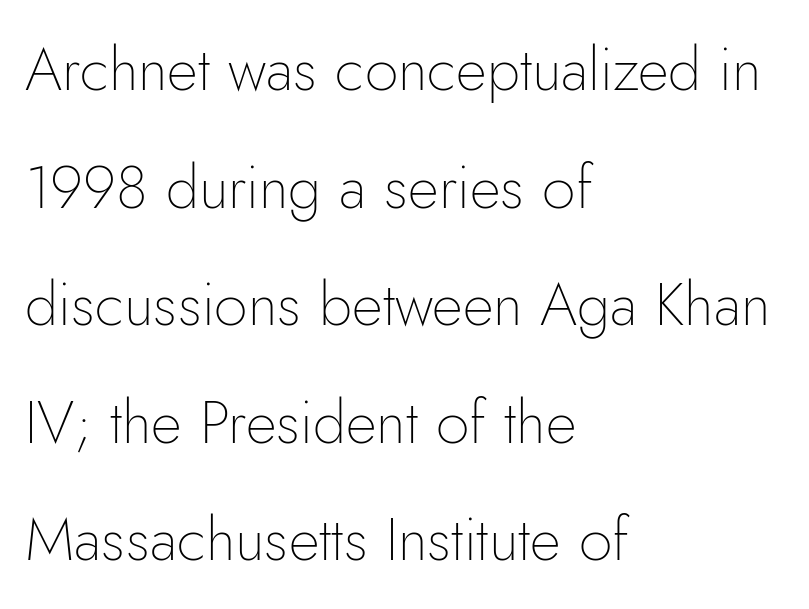
The image shows 60 px thin sans-serif type, upright; set left-aligned, loose line spacing (1.96x), normal letter spacing, not underlined; low stroke contrast and a small x-height.
